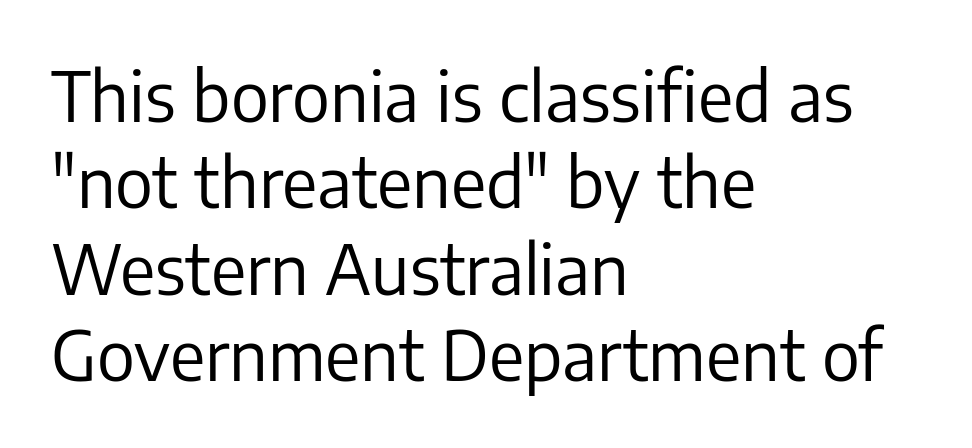
Proportional: the letters do not fall into vertical columns. Vertical stems look standard width or narrower in stroke. Italic: no, the glyphs are upright roman. Glyph-to-glyph distance matches everyday printed text. Are there feet on the stems? There aren't — it's a sans.
